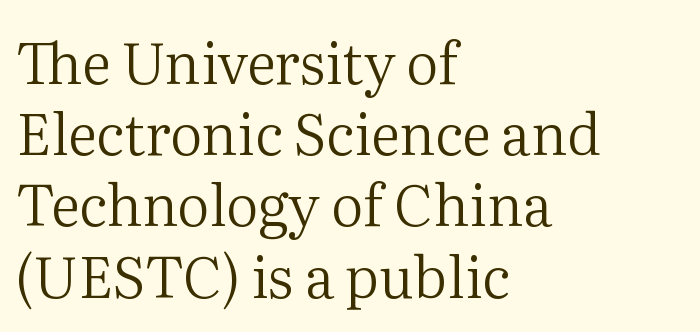
{"serif": "yes", "italic": "no", "bold": "no", "weight": "regular", "width": "normal", "stroke_contrast": "medium", "x_height": "medium", "monospaced": "no", "underline": "no", "align": "left", "line_spacing": "normal", "line_spacing_ratio": 1.25, "letter_spacing": "normal", "letter_spacing_em": 0.0, "glyph_px": 57}
